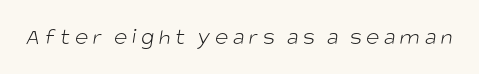
Q: Is the text bold? A: No.
Q: Is the text underlined? A: No.
Q: Is the spacing between letters normal or unusually wide? A: Unusually wide.
